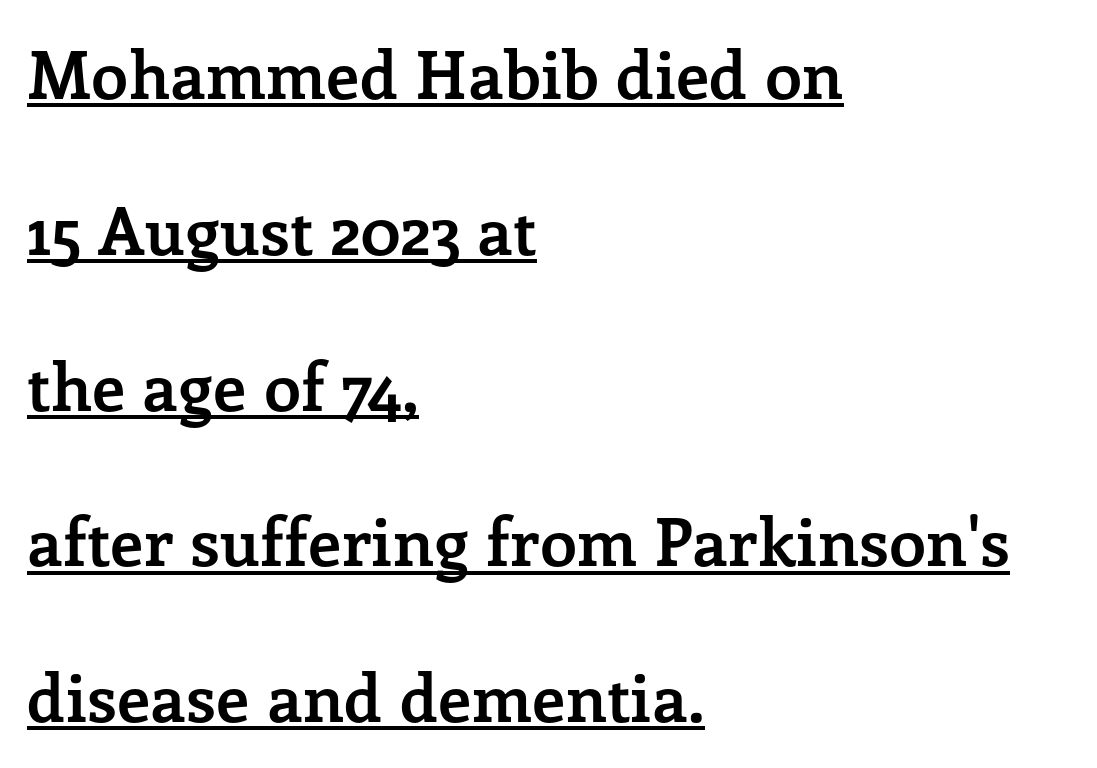
The image shows 66 px semibold serif type, upright; set left-aligned, loose line spacing (2.36x), normal letter spacing, underlined; low stroke contrast and a medium x-height.
